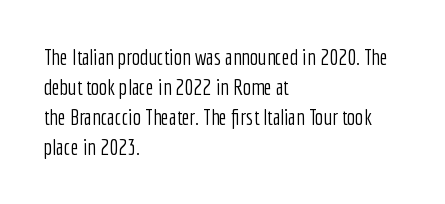
{"italic": "no", "bold": "no", "underline": "no", "align": "left", "line_spacing": "normal", "line_spacing_ratio": 1.36, "letter_spacing": "normal", "letter_spacing_em": 0.0, "glyph_px": 22}
